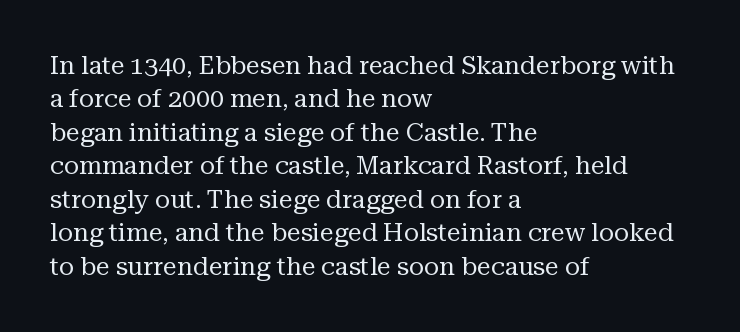
{"italic": "no", "bold": "no", "underline": "no", "align": "left", "line_spacing": "normal", "line_spacing_ratio": 1.34, "letter_spacing": "normal", "letter_spacing_em": 0.0, "glyph_px": 25}
